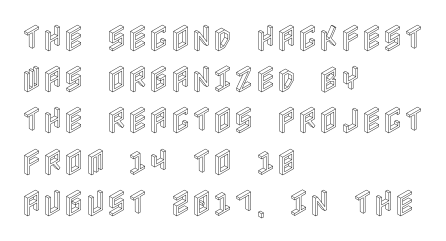
Q: Is the text italic (slanted)? A: No, it is upright.
Q: Is the text underlined? A: No.
Q: How is the paragraph aligned? A: Left-aligned.
Q: Is the spacing between letters normal or unusually wide? A: Normal.
Q: Is the spacing between lines tight, normal or loose? A: Normal.
Q: Width (condensed, normal, or wide)? A: Condensed.
Q: x-height? A: Large.
